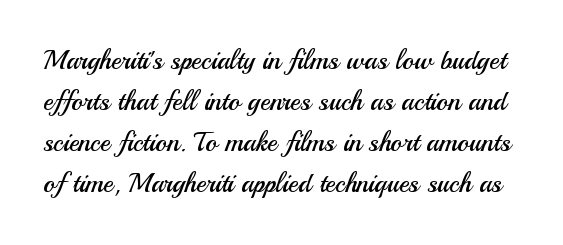
{"bold": "no", "underline": "no", "line_spacing": "normal", "line_spacing_ratio": 1.52, "letter_spacing": "normal", "letter_spacing_em": 0.0, "glyph_px": 27}
